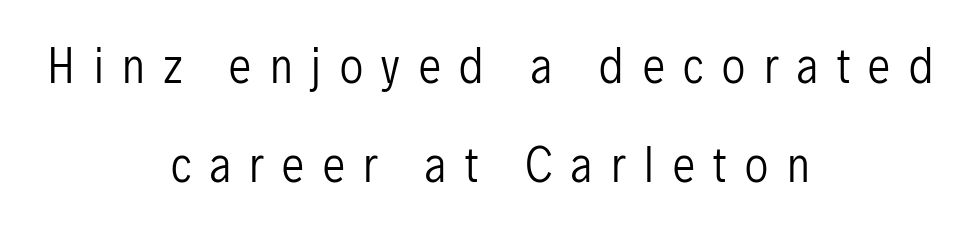
Q: Is the text bold? A: No.
Q: Is the text italic (slanted)? A: No, it is upright.
Q: Is the typeface a serif or a sans-serif typeface? A: Sans-serif.
Q: Is the text underlined? A: No.
Q: How is the paragraph aligned? A: Centered.
Q: Is the spacing between letters normal or unusually wide? A: Unusually wide.
Q: Is the spacing between lines tight, normal or loose? A: Loose.
Q: Width (condensed, normal, or wide)? A: Condensed.
Q: Stroke contrast? A: Low.
Q: x-height? A: Medium.
Q: Monospaced? A: No.
